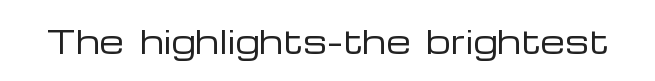
A quiet, ordinary-to-light weight characterises the typeface. This sample uses an upright cut, with every glyph sitting square on the baseline. The words here are not underlined. No feet cap the strokes, marking this as sans-serif type. The tracking reads as untouched default to a designer's eye. These lines are rendered in a variable-pitch font.
